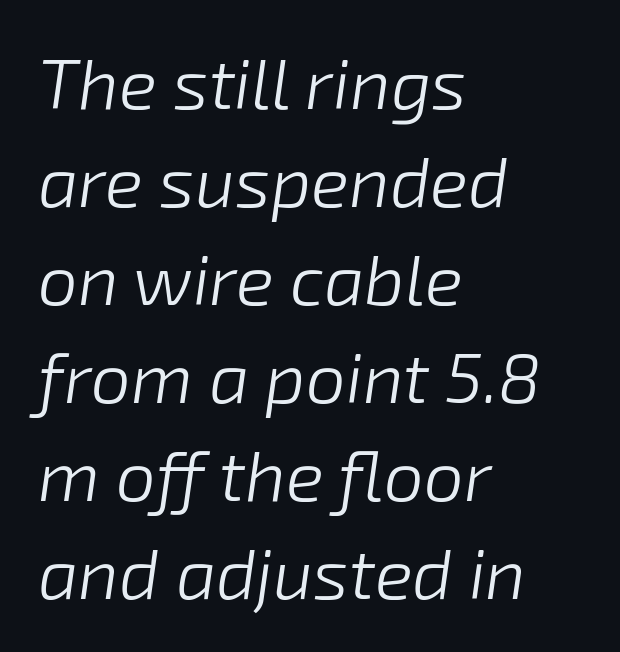
Spacing between characters is what you'd get straight out of the box. No chunkiness to these letters — they're not bold. Students, observe: this is what conventionally led text looks like. Rule under the text: the space is simply empty. This sample has the flowing, uneven cadence of proportional lettering.
